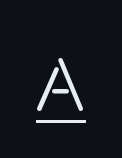
Each letter keeps its own natural width here, so spacing adapts to shape. Nobody touched the tracking dial on this one. Unbolded letterforms with no extra heft. Check where the strokes stop: nothing finishes them off — pure sans. Underlined type. The lettering holds an erect, upright posture throughout.
